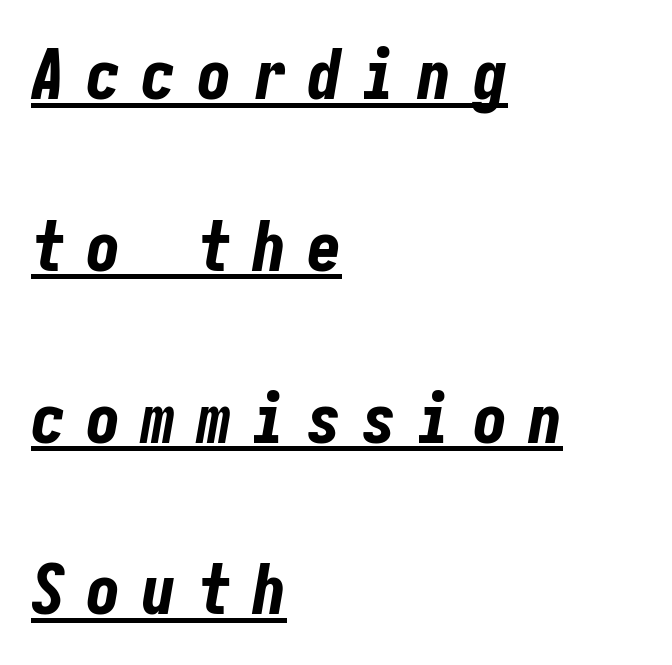
Q: Is the text bold? A: Yes.
Q: Is the text italic (slanted)? A: Yes, it leans right by about 10 degrees.
Q: Is the text underlined? A: Yes.
Q: How is the paragraph aligned? A: Left-aligned.
Q: Is the spacing between letters normal or unusually wide? A: Unusually wide.
Q: Is the spacing between lines tight, normal or loose? A: Loose.
Q: Width (condensed, normal, or wide)? A: Condensed.
Q: Stroke contrast? A: Low.
Q: x-height? A: Medium.
